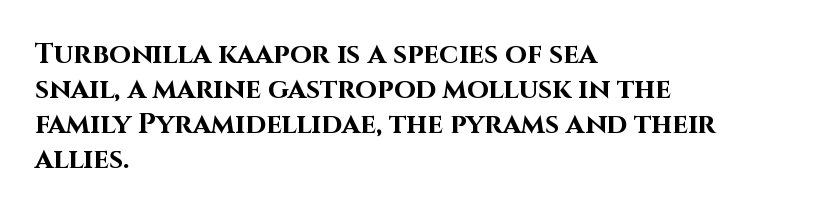
The image shows 28 px bold sans-serif type, upright; set left-aligned, normal line spacing (1.25x), normal letter spacing, not underlined; high stroke contrast and a large x-height.
